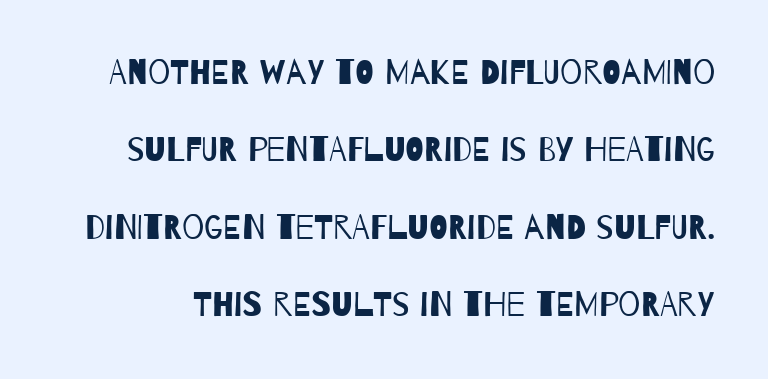
Q: Is the text bold? A: No.
Q: Is the typeface a serif or a sans-serif typeface? A: Sans-serif.
Q: Is the text underlined? A: No.
Q: Is the spacing between letters normal or unusually wide? A: Normal.
Q: Is the spacing between lines tight, normal or loose? A: Loose.
Q: Width (condensed, normal, or wide)? A: Condensed.
Q: Stroke contrast? A: Low.
Q: x-height? A: Large.
Q: Monospaced? A: No.
